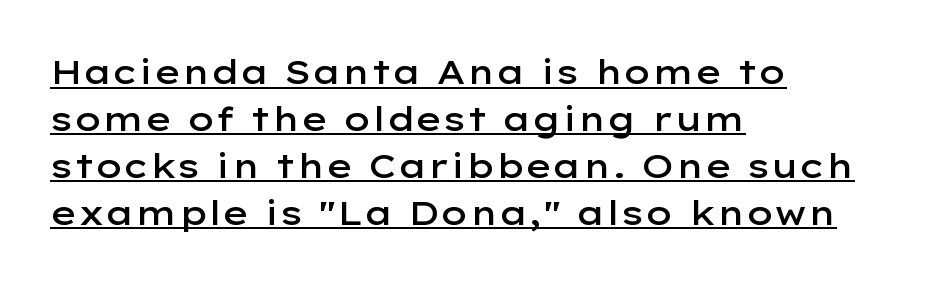
The image shows 34 px semibold, wide sans-serif type, upright; set left-aligned, normal line spacing (1.38x), normal letter spacing, underlined; low stroke contrast and a medium x-height.
